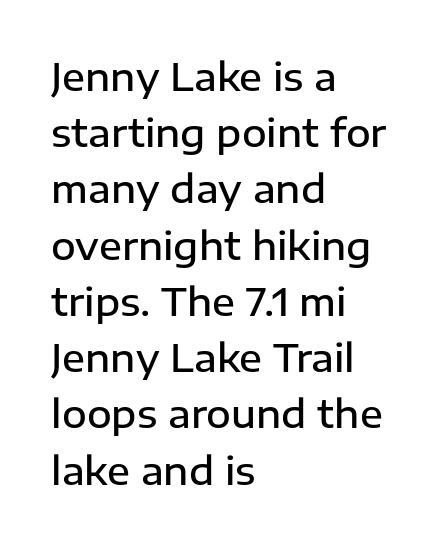
Does the leading feel generous? No, just average. Tracking here is standard; glyphs follow each other at the usual distance. Font category for this specimen: sans-serif. It's the straight-up-and-down kind of type. Do the characters align in a grid? No, the font is proportional.
